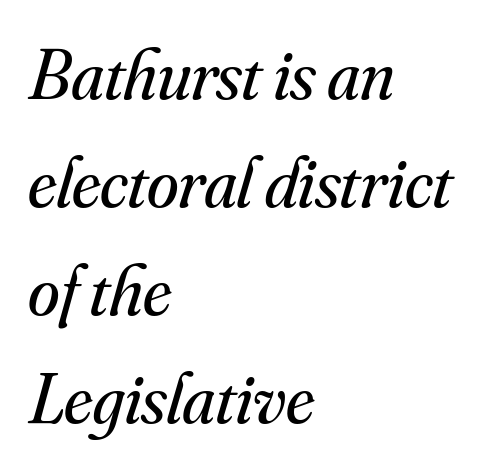
Q: Is the text bold? A: No.
Q: Is the text italic (slanted)? A: Yes, it leans right by about 16 degrees.
Q: Is the typeface a serif or a sans-serif typeface? A: Serif.
Q: Is the text underlined? A: No.
Q: How is the paragraph aligned? A: Left-aligned.
Q: Is the spacing between letters normal or unusually wide? A: Normal.
Q: Is the spacing between lines tight, normal or loose? A: Normal.
Q: Width (condensed, normal, or wide)? A: Normal.
Q: Stroke contrast? A: Medium.
Q: x-height? A: Small.
Q: Monospaced? A: No.
